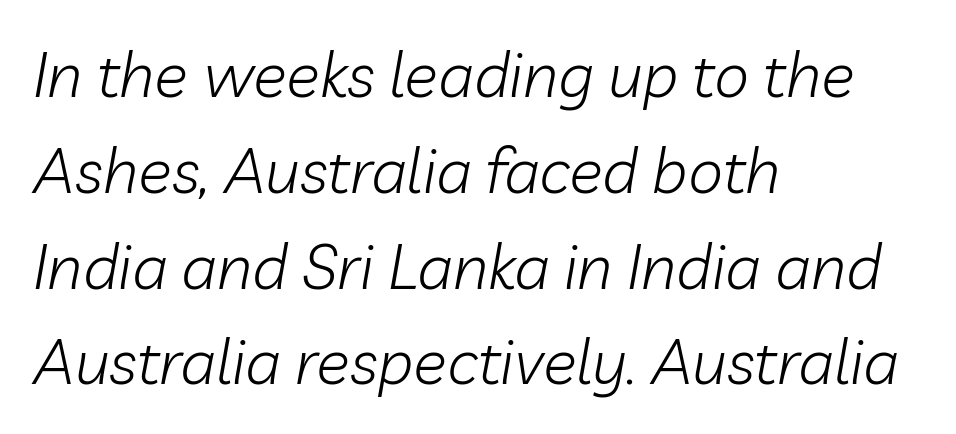
This sample uses an oblique cut, with every glyph tilted off the vertical. Weight: regular or lighter. The space beneath each line is pristine and unruled. Line beginnings align vertically; line endings do not. Note the varied advance widths — an 'i' is clearly narrower than an 'm'.
